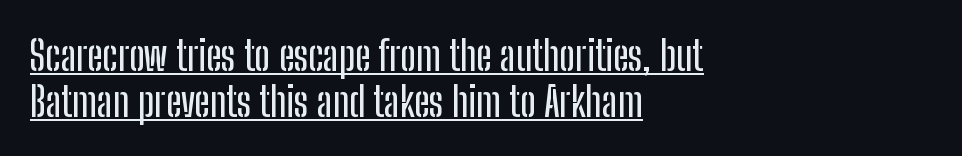
Q: Is the text italic (slanted)? A: No, it is upright.
Q: Is the typeface a serif or a sans-serif typeface? A: Sans-serif.
Q: Is the text underlined? A: Yes.
Q: How is the paragraph aligned? A: Left-aligned.
Q: Is the spacing between letters normal or unusually wide? A: Normal.
Q: Is the spacing between lines tight, normal or loose? A: Tight.
Q: Width (condensed, normal, or wide)? A: Condensed.
Q: Stroke contrast? A: Low.
Q: x-height? A: Medium.
Q: Monospaced? A: No.
